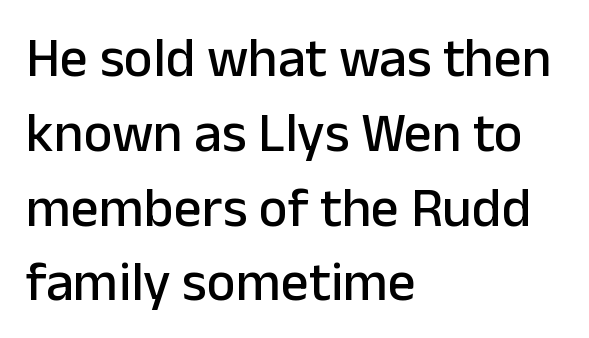
The image shows 55 px sans-serif type, upright; set left-aligned, normal line spacing (1.36x), normal letter spacing, not underlined; low stroke contrast and a medium x-height.
